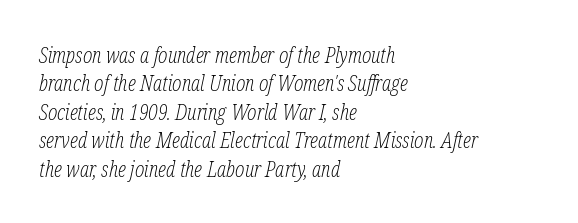
The image shows 22 px text type, italic (leaning right); set left-aligned, normal line spacing (1.29x), normal letter spacing, not underlined.
